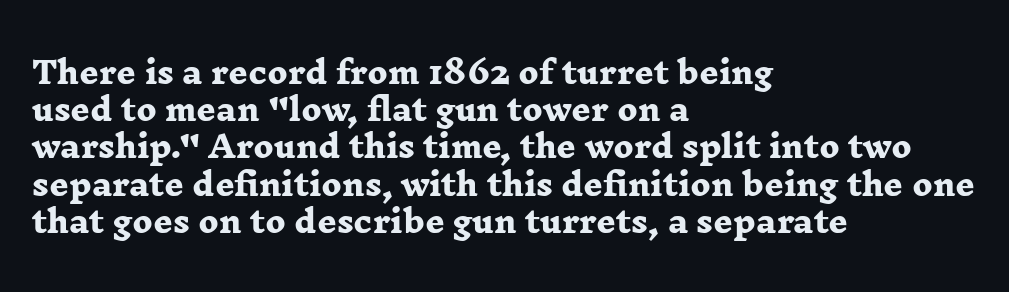
The image shows 30 px heavy, wide serif type; set left-aligned, line spacing 1.24x, normal letter spacing, not underlined; low stroke contrast and a medium x-height.
